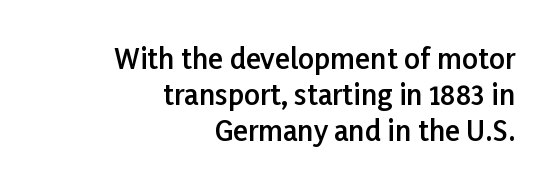
Q: Is the text bold? A: Semi-bold.
Q: Is the text italic (slanted)? A: No, it is upright.
Q: Is the typeface a serif or a sans-serif typeface? A: Sans-serif.
Q: Is the text underlined? A: No.
Q: How is the paragraph aligned? A: Right-aligned.
Q: Is the spacing between letters normal or unusually wide? A: Normal.
Q: Is the spacing between lines tight, normal or loose? A: Normal.
Q: Width (condensed, normal, or wide)? A: Normal.
Q: Stroke contrast? A: Low.
Q: x-height? A: Medium.
Q: Monospaced? A: No.
